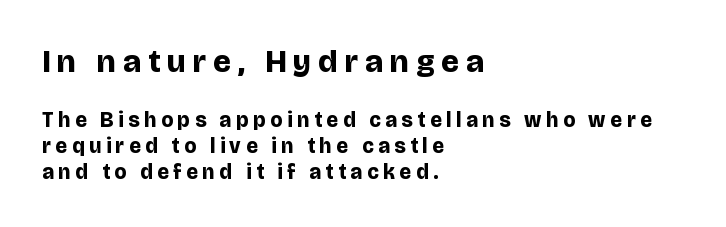
Q: Is the text bold? A: Yes.
Q: Is the text italic (slanted)? A: No, it is upright.
Q: Is the typeface a serif or a sans-serif typeface? A: Sans-serif.
Q: Is the text underlined? A: No.
Q: How is the paragraph aligned? A: Left-aligned.
Q: Is the spacing between letters normal or unusually wide? A: Unusually wide.
Q: Which block of text is set in a larger size, the first (top) or the second (bottom)? A: The first (top) one.
Q: Width (condensed, normal, or wide)? A: Normal.
Q: Stroke contrast? A: Low.
Q: x-height? A: Large.
Q: Monospaced? A: No.
